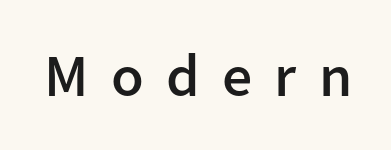
The image shows 60 px semibold sans-serif type, upright; set unusually wide letter spacing (+0.37 em), not underlined; low stroke contrast and a medium x-height.
